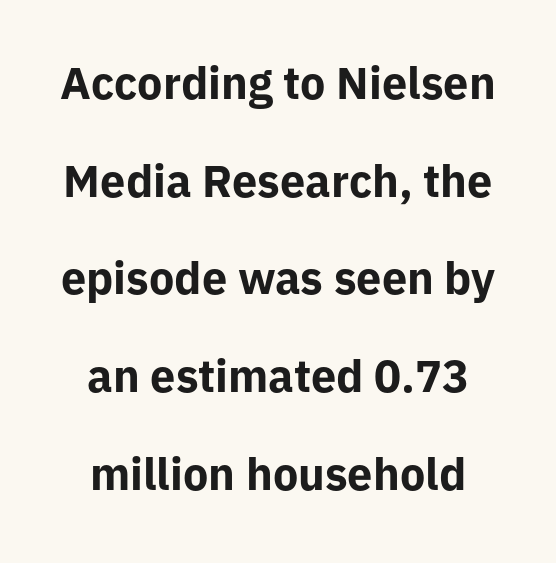
Note: no serifs on the glyphs. This rendering uses center alignment, leaving both contours irregular but symmetric. The rendering uses a bold face; every stroke is thick and dark. These lines keep a tight, regular rhythm from letter to letter. You could not count columns in this text — the font is proportionally spaced.
